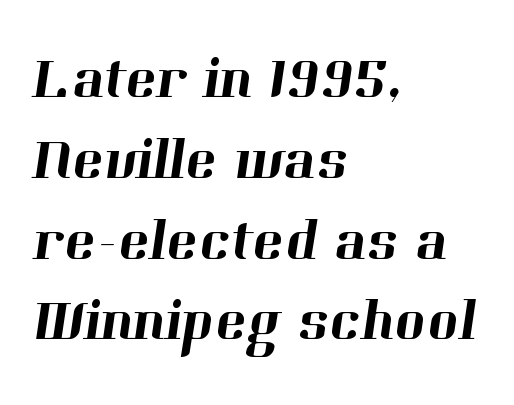
The setting favours the left margin, as ordinary paragraphs usually do. These lines sit exactly where default settings would place them. Note the varied advance widths — an 'i' is clearly narrower than an 'm'. The strip under each line holds only bare page.
